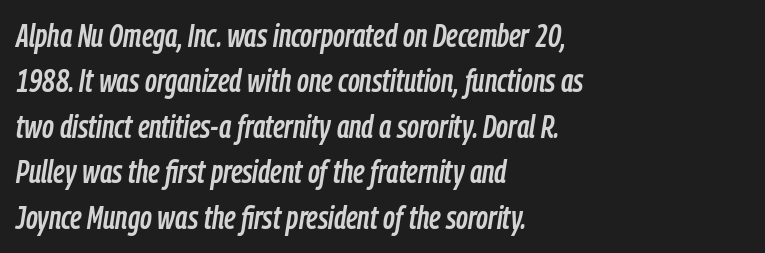
The font's italic variant was chosen for this text. Character widths vary here, with narrow letters taking less room than wide ones. Leftover space on each line is placed entirely after the last word. Does extra space separate the letters? No, they use regular spacing. The leading is moderate, giving the passage an even texture. The string is rendered with underlining switched off.
